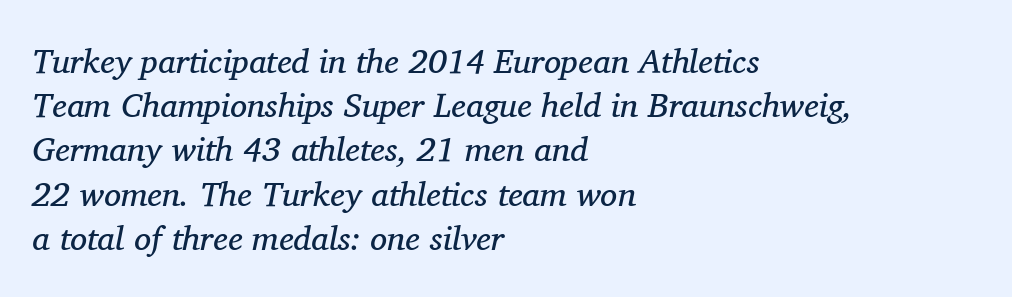
Q: Is the text bold? A: No.
Q: Is the text italic (slanted)? A: Yes, it leans right by about 11 degrees.
Q: Is the typeface a serif or a sans-serif typeface? A: Serif.
Q: Is the text underlined? A: No.
Q: How is the paragraph aligned? A: Left-aligned.
Q: Is the spacing between letters normal or unusually wide? A: Normal.
Q: Is the spacing between lines tight, normal or loose? A: Normal.
Q: Width (condensed, normal, or wide)? A: Normal.
Q: Stroke contrast? A: Medium.
Q: x-height? A: Medium.
Q: Monospaced? A: No.
